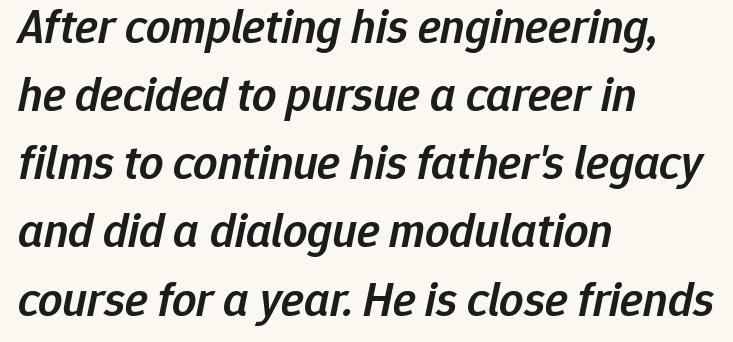
{"italic": "yes", "lean": "right", "slant_degrees": 12, "bold": "semi", "weight": "semibold", "width": "normal", "stroke_contrast": "low", "x_height": "medium", "monospaced": "no", "underline": "no", "align": "left", "line_spacing": "normal", "line_spacing_ratio": 1.42, "letter_spacing": "normal", "letter_spacing_em": 0.0, "glyph_px": 48}
